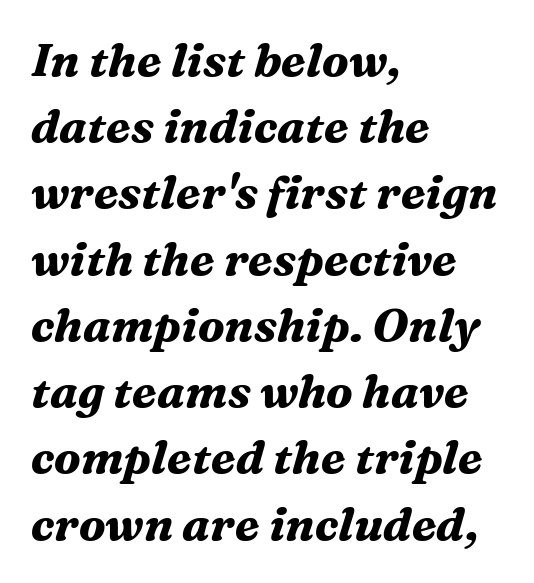
Slant detected: the letters are inclined. Spacing verdict: proportional, widths tailored to each character. Is the letter spacing exaggerated? No — it looks like the ordinary default. Its strokes are broad and dark, the hallmark of bold type. Leading: standard.
